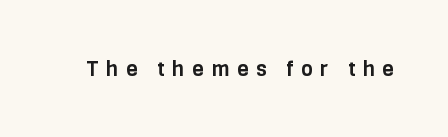
There is plenty of visible air inserted between adjacent glyphs. Check under the words: just untouched page. Posture: upright roman.
